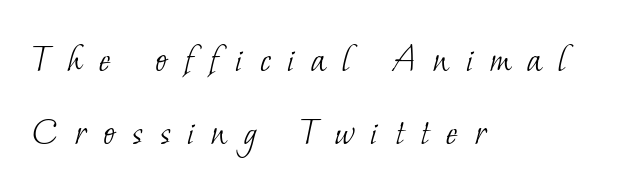
Q: Is the text bold? A: No.
Q: Is the typeface a serif or a sans-serif typeface? A: Serif.
Q: Is the text underlined? A: No.
Q: How is the paragraph aligned? A: Left-aligned.
Q: Is the spacing between letters normal or unusually wide? A: Unusually wide.
Q: Width (condensed, normal, or wide)? A: Normal.
Q: Stroke contrast? A: Low.
Q: x-height? A: Small.
Q: Monospaced? A: No.
